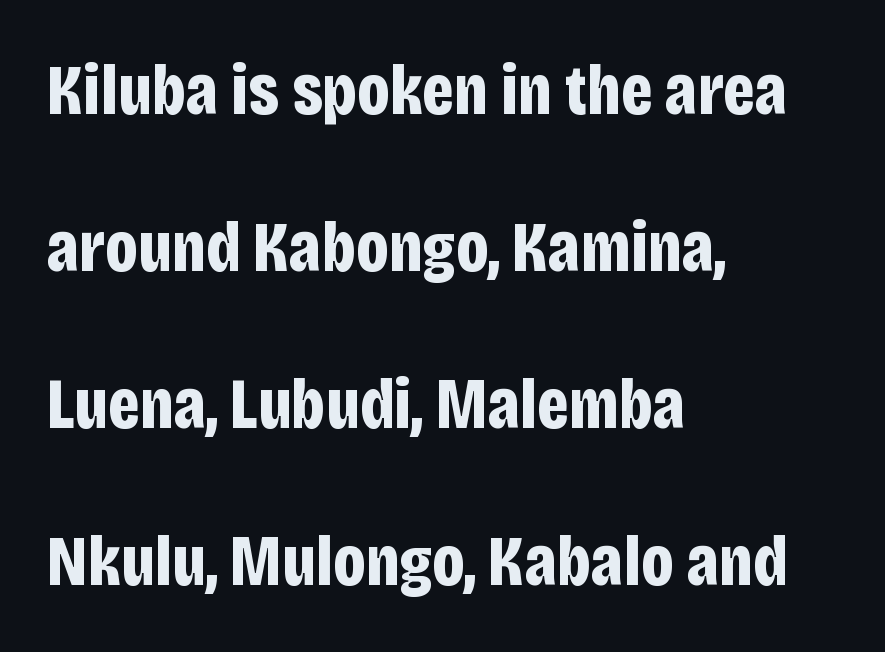
Leading: increased. Compared with an ordinary text face, these strokes are far heavier — a full bold. No italicization has been applied; the sample stays upright. Glance below the letters and you will spot only blank space. The face used here is a sans, in the tradition of grotesques and geometrics.
